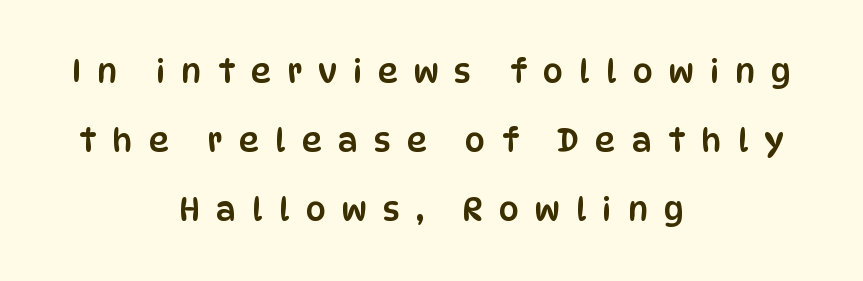
{"serif": "no", "italic": "no", "width": "condensed", "stroke_contrast": "low", "x_height": "large", "monospaced": "no", "underline": "no", "align": "center", "line_spacing": "loose", "line_spacing_ratio": 2.15, "letter_spacing": "wide", "letter_spacing_em": 0.5, "glyph_px": 32}
